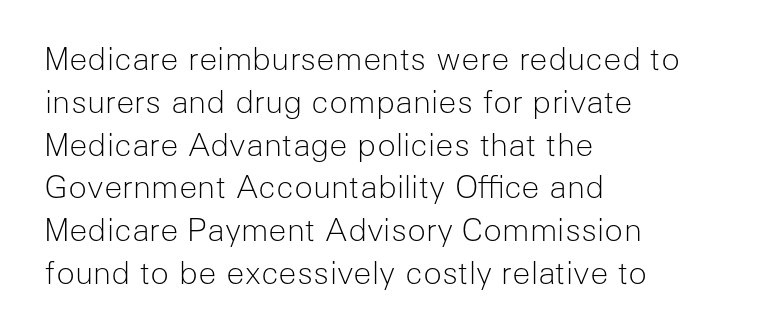
Q: Is the text bold? A: No.
Q: Is the text italic (slanted)? A: No, it is upright.
Q: Is the typeface a serif or a sans-serif typeface? A: Sans-serif.
Q: Is the text underlined? A: No.
Q: How is the paragraph aligned? A: Left-aligned.
Q: Is the spacing between letters normal or unusually wide? A: Normal.
Q: Is the spacing between lines tight, normal or loose? A: Normal.
Q: Width (condensed, normal, or wide)? A: Normal.
Q: Stroke contrast? A: Low.
Q: x-height? A: Medium.
Q: Monospaced? A: No.
